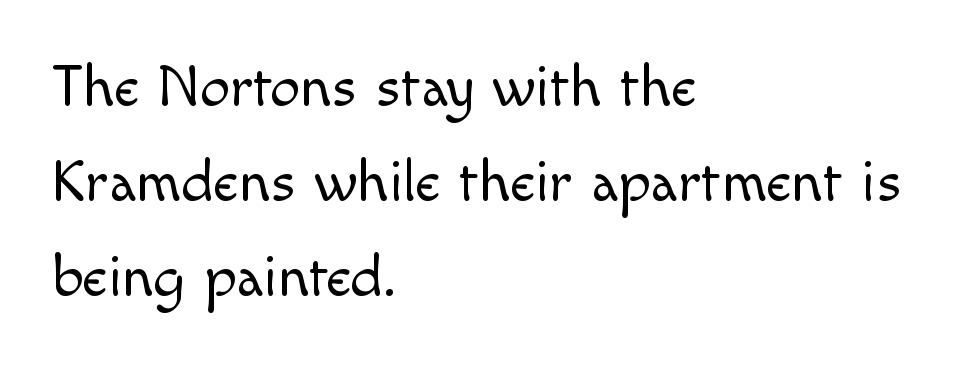
These lines are composed in type without serifs. Check the space under the baseline: it is left empty. This is roman type, the default non-slanted kind. Each letter keeps its own natural width here, so spacing adapts to shape. Short note: letters normally spaced.
